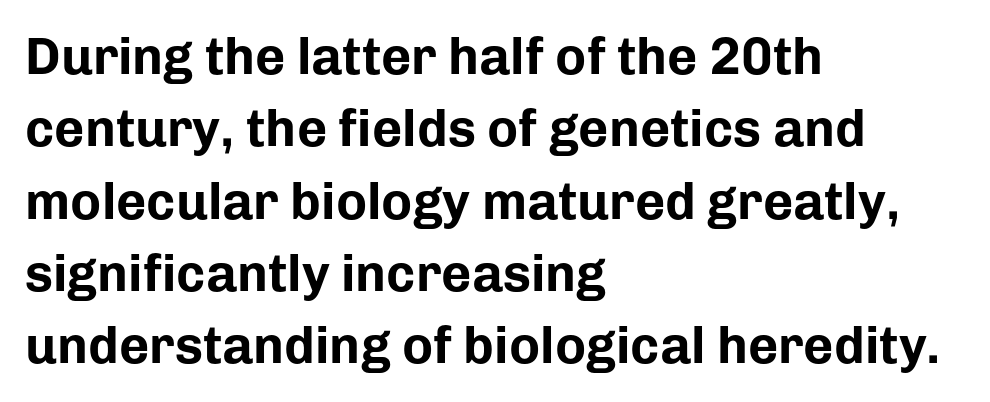
Character widths vary here, with narrow letters taking less room than wide ones. The words here are not underlined. Typesetter's note: full bold, strokes at maximum text heaviness. A classic flush-left, rag-right setting is used for this passage. Honestly, the letter spacing is just normal — you wouldn't notice it.
